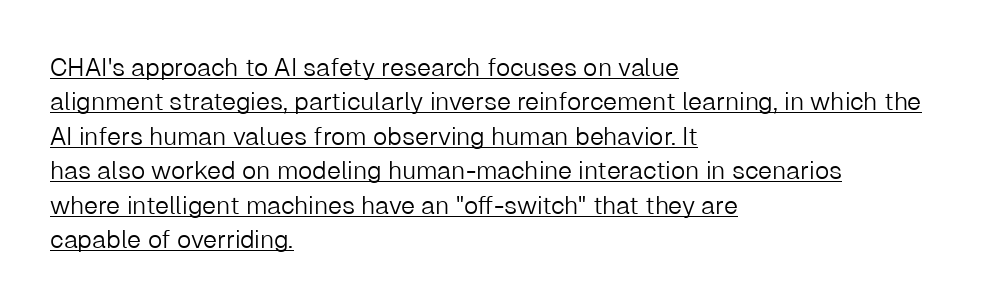
Here the glyphs are tracked normally, forming tight word shapes. Do the letters lean? They stand straight. This rendering uses left alignment, leaving the right contour irregular. Underlined type. Leading matches the norm, producing a regular column. The cut favours lightness, reaching ordinary text weight at its darkest.
